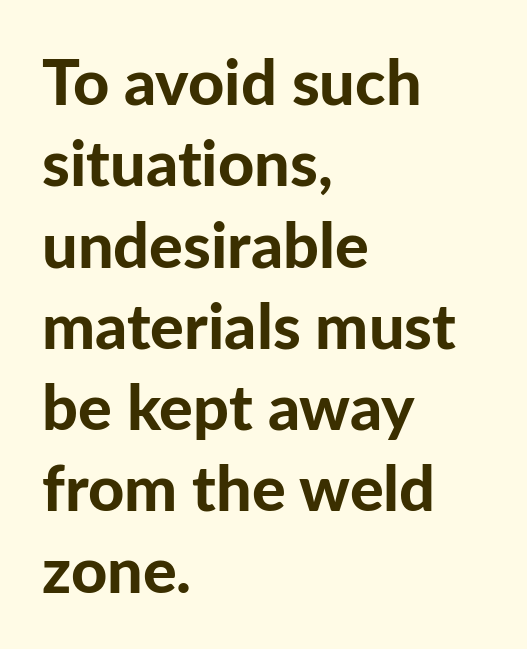
What's the leading like? Ordinary, nothing unusual. Honestly, there is no underline to notice here at all. The glyphs in this specimen are sans serif. Bold? Absolutely — the strokes are thick and heavy. Is the block centered? No — it sits flush against the left margin. The axis of the letterforms is exactly vertical.
